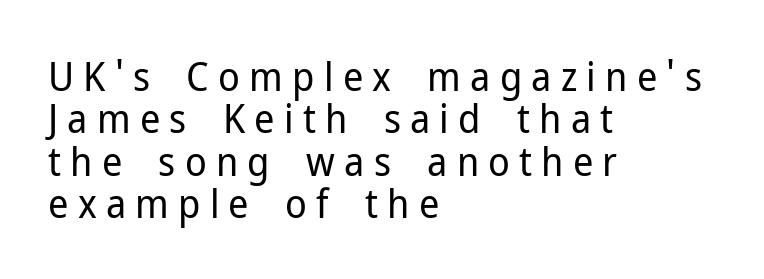
{"serif": "no", "italic": "no", "bold": "no", "weight": "regular", "width": "normal", "stroke_contrast": "low", "x_height": "medium", "monospaced": "no", "underline": "no", "align": "left", "line_spacing": "tight", "line_spacing_ratio": 1.06, "letter_spacing": "wide", "letter_spacing_em": 0.23, "glyph_px": 40}
